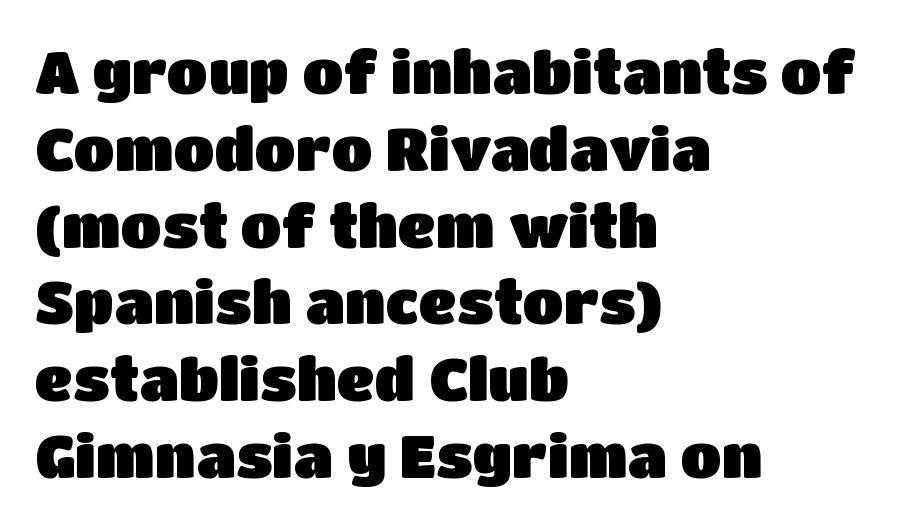
The typography opts for an upright posture over an oblique one. The strip under each line holds only bare page. These lines stack with their left ends in a neat column. Summary of vertical rhythm: regular, with standard interline spacing. The line texture is even and compact thanks to regular tracking.
